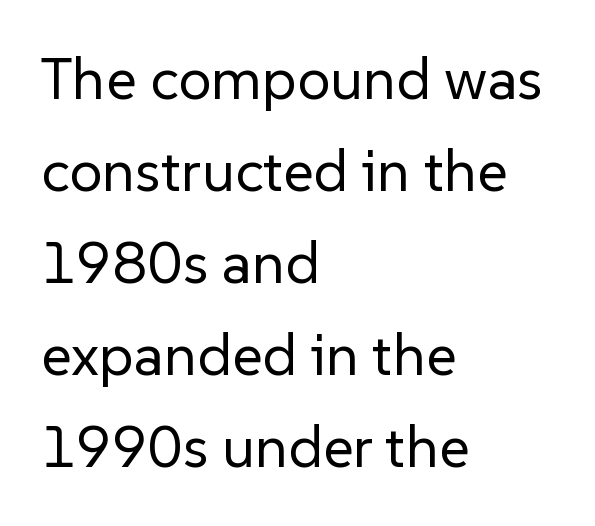
Lines of text with bare space underneath. When letters stand straight like this, we call the style roman or upright. How are the letters spaced? Ordinarily, with no added tracking. Weight: regular or lighter. Interline gaps are of average width in this sample.
